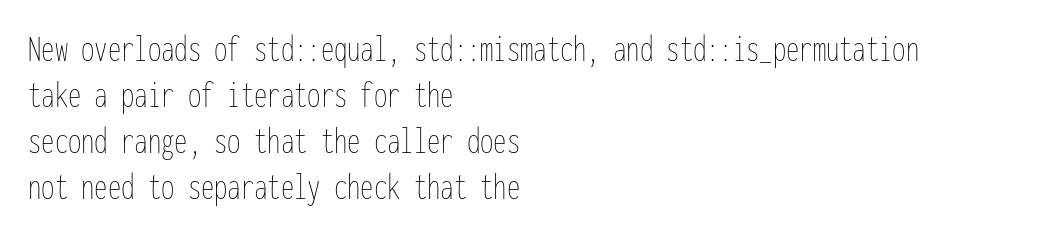
Characters follow at the spacing the type designer built in. Italic: no, the glyphs are upright roman. The foot of each line stays bare and open. Do the characters align in a grid? Yes, the font is monospaced. Reading down the block, your eye returns to a fixed left position each line.
